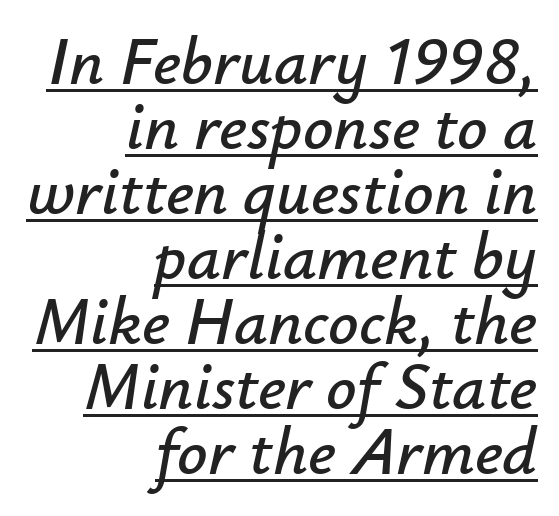
Decoration check: the copy is underlined. The glyphs look as if they've been sheared to an angle. The rag falls on the left side of this text block. Proportional: the letters do not fall into vertical columns.
